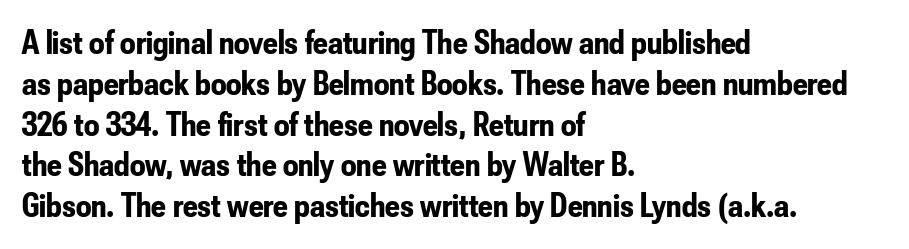
Q: Is the text bold? A: Yes.
Q: Is the text italic (slanted)? A: No, it is upright.
Q: Is the typeface a serif or a sans-serif typeface? A: Sans-serif.
Q: Is the text underlined? A: No.
Q: How is the paragraph aligned? A: Left-aligned.
Q: Is the spacing between letters normal or unusually wide? A: Normal.
Q: Width (condensed, normal, or wide)? A: Condensed.
Q: Stroke contrast? A: Low.
Q: x-height? A: Small.
Q: Monospaced? A: No.
